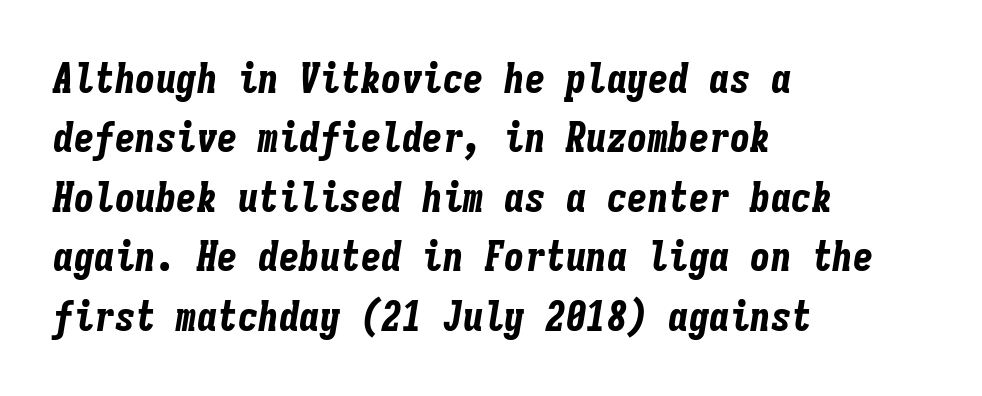
Q: Is the text bold? A: Yes.
Q: Is the text italic (slanted)? A: Yes, it leans right by about 9 degrees.
Q: Is the text underlined? A: No.
Q: How is the paragraph aligned? A: Left-aligned.
Q: Is the spacing between letters normal or unusually wide? A: Normal.
Q: Is the spacing between lines tight, normal or loose? A: Normal.
Q: Width (condensed, normal, or wide)? A: Condensed.
Q: Stroke contrast? A: Low.
Q: x-height? A: Medium.
Q: Monospaced? A: Yes.
